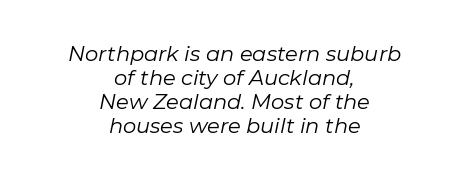
The image shows 21 px text type, italic (leaning right); set centered, tight line spacing (1.14x), normal letter spacing, not underlined.
